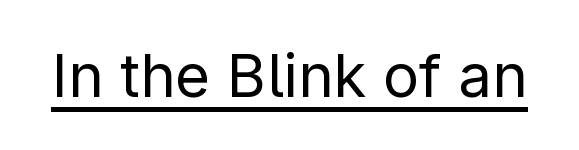
The image shows 60 px regular-weight sans-serif type, upright; set normal letter spacing, underlined; low stroke contrast and a medium x-height.
